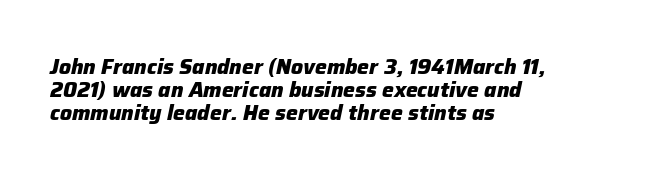
The image shows 21 px bold type, italic (leaning right); set left-aligned, tight line spacing (1.09x), normal letter spacing, not underlined.
